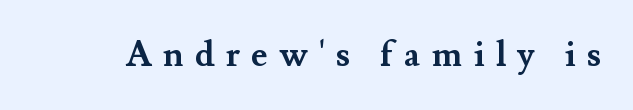
Q: Is the text bold? A: Yes.
Q: Is the text italic (slanted)? A: No, it is upright.
Q: Is the typeface a serif or a sans-serif typeface? A: Serif.
Q: Is the text underlined? A: No.
Q: Is the spacing between letters normal or unusually wide? A: Unusually wide.
Q: Width (condensed, normal, or wide)? A: Normal.
Q: Stroke contrast? A: Medium.
Q: x-height? A: Small.
Q: Monospaced? A: No.
